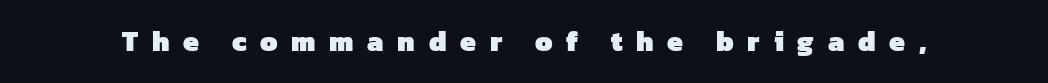
{"serif": "no", "bold": "yes", "weight": "heavy", "width": "normal", "stroke_contrast": "low", "x_height": "medium", "monospaced": "no", "underline": "no", "letter_spacing": "wide", "letter_spacing_em": 0.49, "glyph_px": 28}
